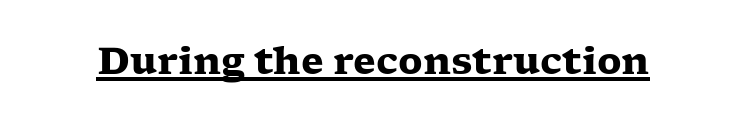
The image shows 37 px heavy, wide serif type, upright; set normal letter spacing, underlined; low stroke contrast and a medium x-height.
